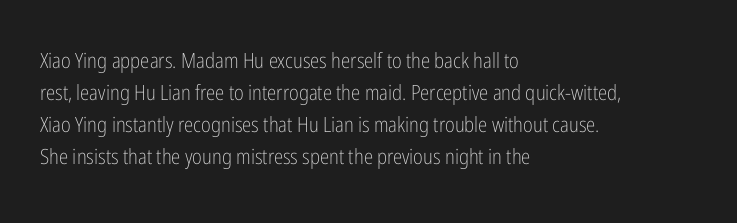
{"italic": "no", "bold": "no", "underline": "no", "align": "left", "line_spacing": "normal", "line_spacing_ratio": 1.52, "letter_spacing": "normal", "letter_spacing_em": 0.0, "glyph_px": 21}
